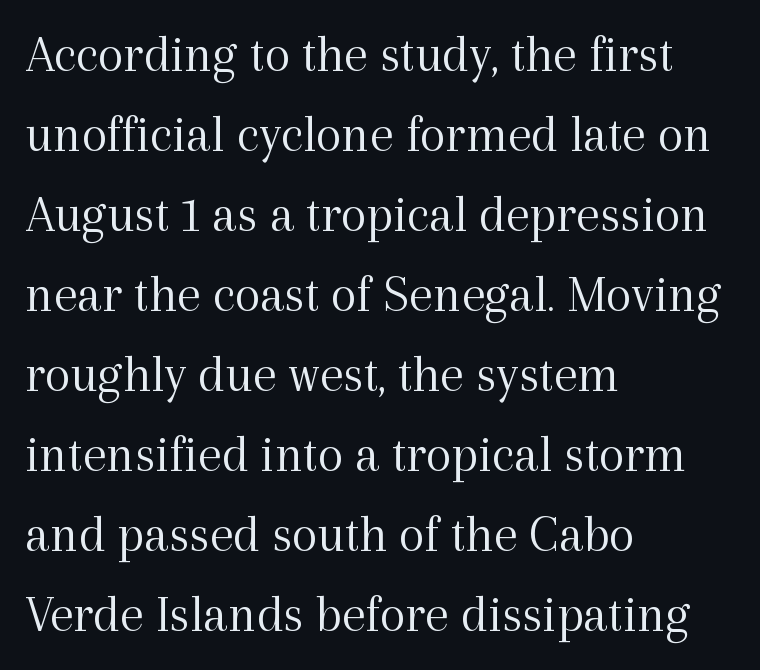
{"serif": "yes", "italic": "no", "bold": "no", "weight": "light", "width": "normal", "x_height": "medium", "monospaced": "no", "underline": "no", "align": "left", "line_spacing": "normal", "line_spacing_ratio": 1.51, "letter_spacing": "normal", "letter_spacing_em": 0.0, "glyph_px": 53}
